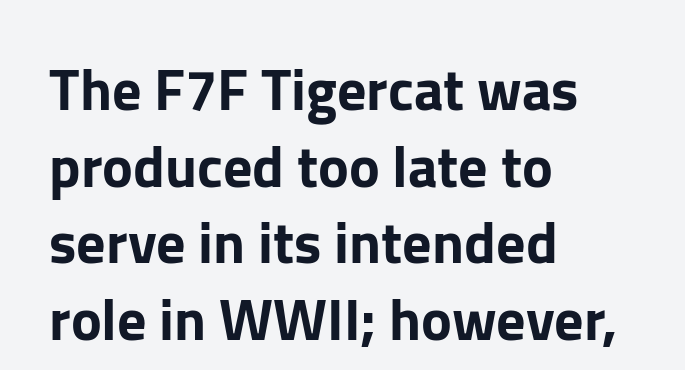
{"serif": "no", "italic": "no", "width": "normal", "stroke_contrast": "low", "x_height": "medium", "monospaced": "no", "underline": "no", "align": "left", "line_spacing": "normal", "line_spacing_ratio": 1.32, "letter_spacing": "normal", "letter_spacing_em": 0.0, "glyph_px": 58}
